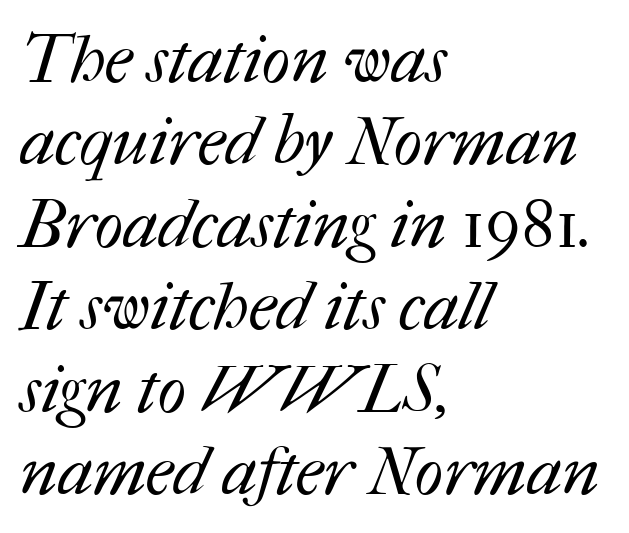
Nothing heavy about these letters — not bold at all. A typesetter would call this proportional, since set widths differ per character. The rag falls on the right side of this text block. Short note: letters normally spaced. Plain, unruled lines of type.
